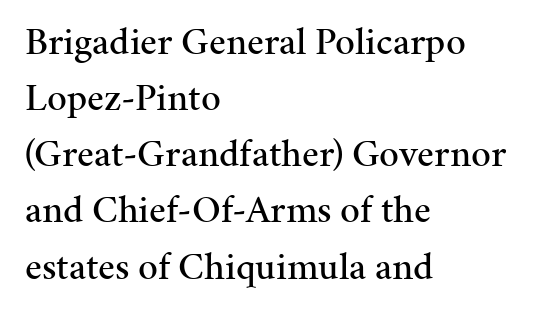
Has an underline been added? It has not. Serifs: yes, visible at the terminals of the letterforms. Think of a printed novel: that variable character pitch is what you see here. The vertical gap from one line to the next is medium. Layout note: lines flush left.
